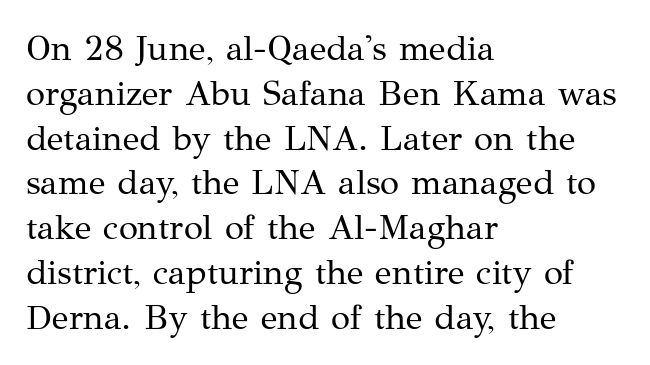
Q: Is the text bold? A: No.
Q: Is the text italic (slanted)? A: No, it is upright.
Q: Is the typeface a serif or a sans-serif typeface? A: Serif.
Q: Is the text underlined? A: No.
Q: How is the paragraph aligned? A: Left-aligned.
Q: Is the spacing between letters normal or unusually wide? A: Normal.
Q: Is the spacing between lines tight, normal or loose? A: Normal.
Q: Width (condensed, normal, or wide)? A: Normal.
Q: Stroke contrast? A: Medium.
Q: x-height? A: Medium.
Q: Monospaced? A: No.
